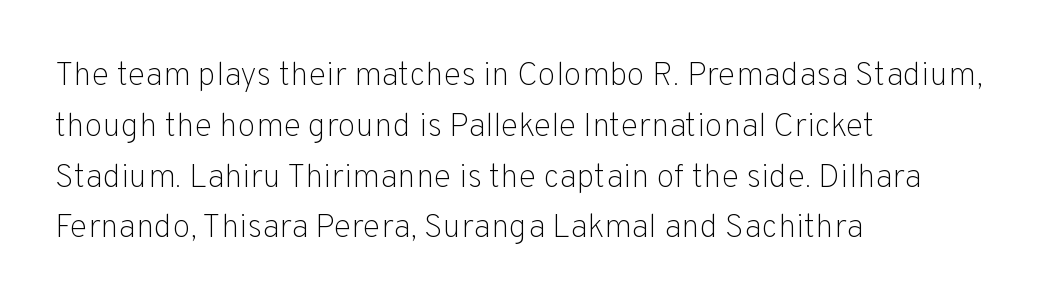
{"serif": "no", "italic": "no", "bold": "no", "weight": "light", "width": "normal", "stroke_contrast": "low", "x_height": "medium", "monospaced": "no", "underline": "no", "align": "left", "line_spacing": "normal", "line_spacing_ratio": 1.54, "letter_spacing": "normal", "letter_spacing_em": 0.0, "glyph_px": 33}
